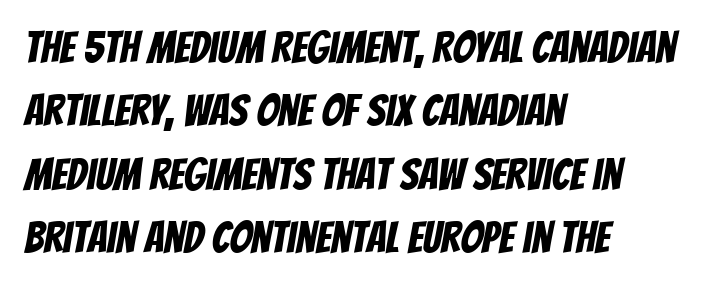
Serif or sans? Sans — the stroke terminals are bare. Between one letter and the next there's only the usual sliver of space. A bare baseline throughout the passage. Caption: multi-line text, flush left, ragged right. Vertical spacing — default. Think of a printed novel: that variable character pitch is what you see here.
